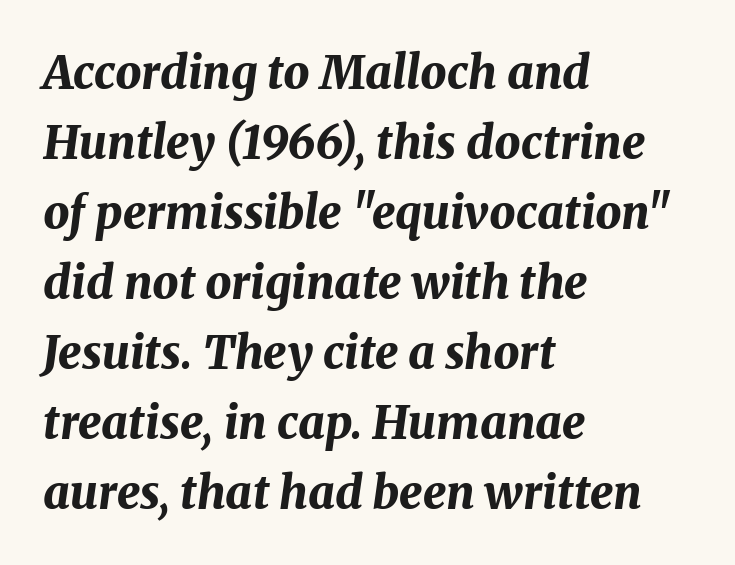
Q: Is the text bold? A: Yes.
Q: Is the text italic (slanted)? A: Yes, it leans right by about 8 degrees.
Q: Is the text underlined? A: No.
Q: How is the paragraph aligned? A: Left-aligned.
Q: Is the spacing between letters normal or unusually wide? A: Normal.
Q: Is the spacing between lines tight, normal or loose? A: Normal.
Q: Width (condensed, normal, or wide)? A: Normal.
Q: Stroke contrast? A: Medium.
Q: x-height? A: Medium.
Q: Monospaced? A: No.
